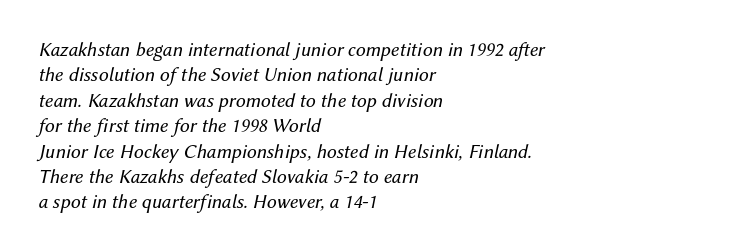
Q: Is the text bold? A: No.
Q: Is the text italic (slanted)? A: Yes, it leans right by about 12 degrees.
Q: Is the text underlined? A: No.
Q: How is the paragraph aligned? A: Left-aligned.
Q: Is the spacing between letters normal or unusually wide? A: Normal.
Q: Is the spacing between lines tight, normal or loose? A: Normal.
